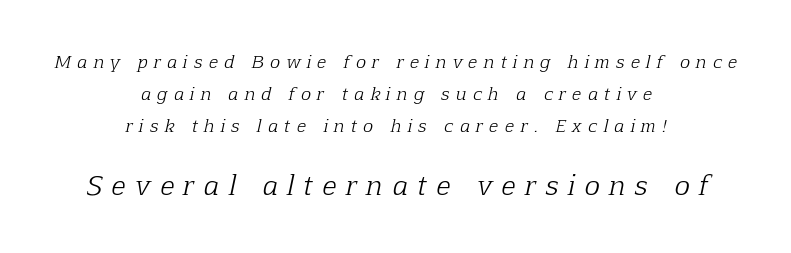
The image shows 26 px text type, italic (leaning right); set centered, line spacing 1.89x, unusually wide letter spacing (+0.38 em), not underlined; the second (bottom) block is 1.53x larger.
